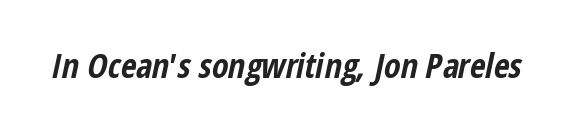
{"italic": "yes", "lean": "right", "slant_degrees": 12, "bold": "yes", "weight": "bold", "width": "condensed", "stroke_contrast": "low", "x_height": "medium", "monospaced": "no", "underline": "no", "letter_spacing": "normal", "letter_spacing_em": 0.0, "glyph_px": 34}
